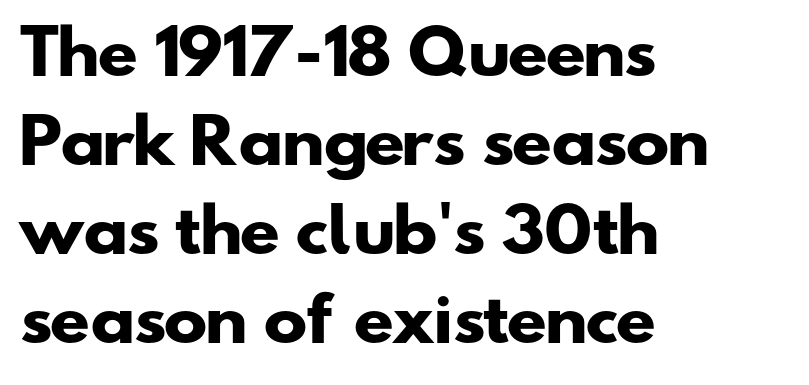
{"serif": "no", "bold": "yes", "weight": "heavy", "width": "wide", "stroke_contrast": "low", "x_height": "small", "monospaced": "no", "underline": "no", "align": "left", "line_spacing": "normal", "line_spacing_ratio": 1.51, "letter_spacing": "normal", "letter_spacing_em": 0.0, "glyph_px": 59}
